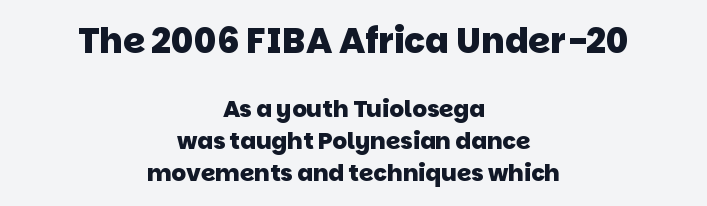
In terms of letterspacing, this is plain default setting. Compare the two chunks: the upper has the greater cap height. The lines sit at an ordinary, default distance from one another. Varying glyph widths throughout — classic text-font behaviour. The passage shown is not underscored anywhere. The typesetter chose a symmetrical, centered arrangement here.
